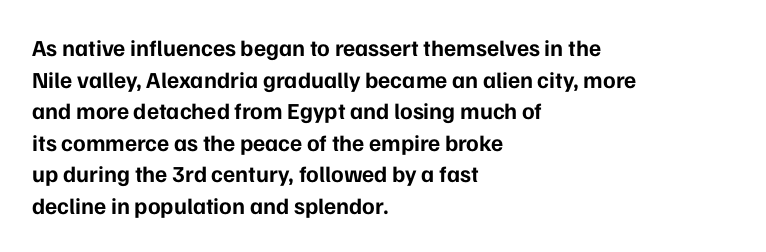
{"italic": "no", "bold": "yes", "underline": "no", "align": "left", "line_spacing": "normal", "line_spacing_ratio": 1.37, "letter_spacing": "normal", "letter_spacing_em": 0.0, "glyph_px": 23}
